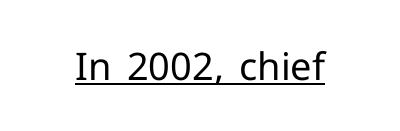
{"serif": "no", "italic": "no", "bold": "no", "weight": "regular", "width": "normal", "stroke_contrast": "low", "x_height": "medium", "monospaced": "no", "underline": "yes", "letter_spacing": "normal", "letter_spacing_em": 0.0, "glyph_px": 38}
